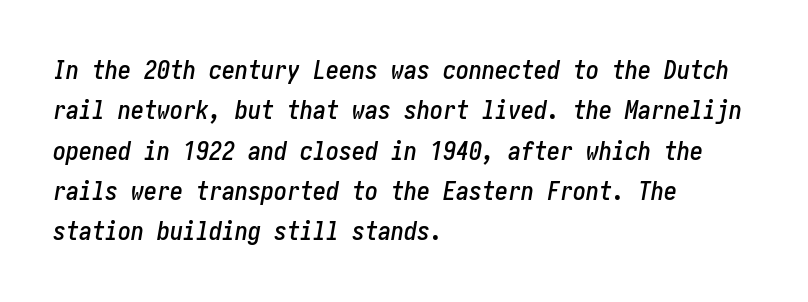
{"italic": "yes", "lean": "right", "slant_degrees": 10, "underline": "no", "align": "left", "line_spacing": "normal", "line_spacing_ratio": 1.55, "letter_spacing": "normal", "letter_spacing_em": 0.0, "glyph_px": 26}
